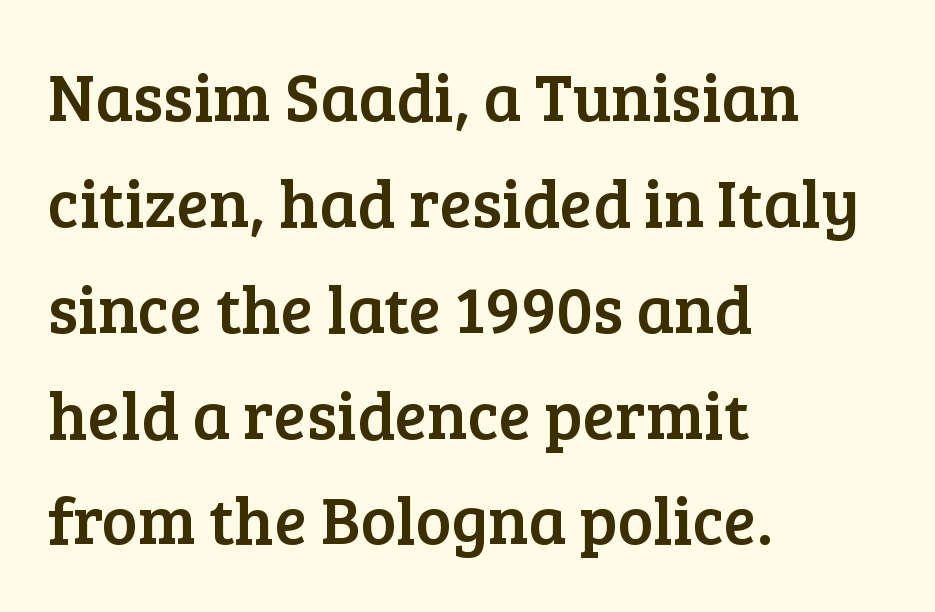
{"serif": "yes", "italic": "no", "width": "normal", "stroke_contrast": "low", "x_height": "medium", "monospaced": "no", "underline": "no", "align": "left", "line_spacing": "normal", "line_spacing_ratio": 1.58, "letter_spacing": "normal", "letter_spacing_em": 0.0, "glyph_px": 67}
